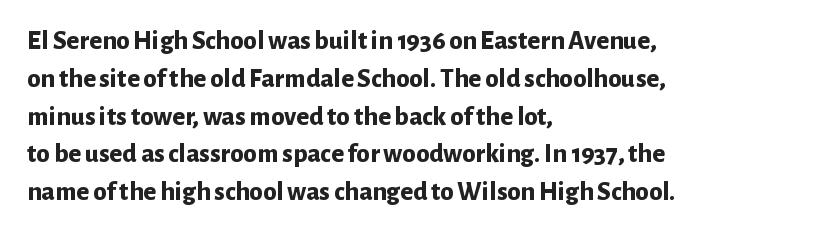
Line spacing here is normal. The baseline area is clear. This sample uses an upright cut, with every glyph sitting square on the baseline. These lines keep a tight, regular rhythm from letter to letter. Line beginnings align vertically; line endings do not.
